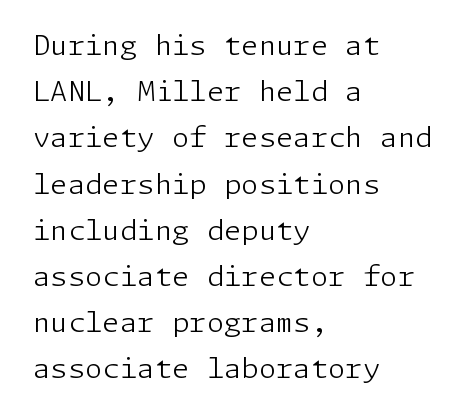
Short and long lines alike share a common starting point at left. A clean baseline with only descenders dipping below it. Rows of type keep a routine distance in the vertical direction. Regarding serifs, this sample does without them. Glyph-to-glyph distance matches everyday printed text.
